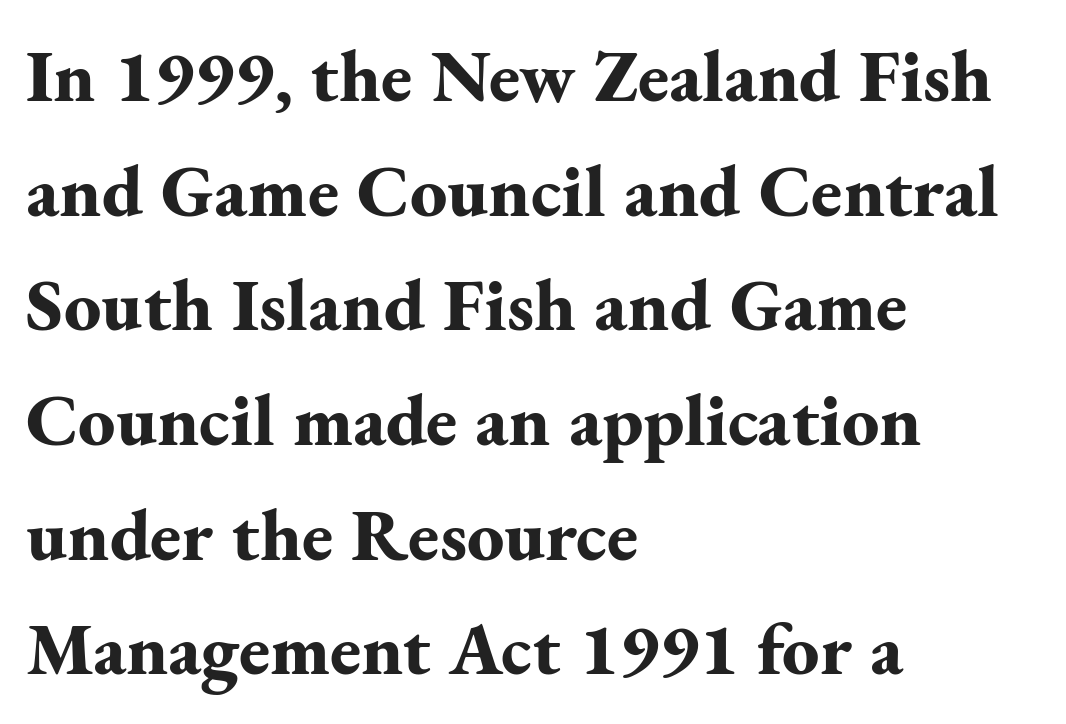
Q: Is the text bold? A: Yes.
Q: Is the text italic (slanted)? A: No, it is upright.
Q: Is the typeface a serif or a sans-serif typeface? A: Serif.
Q: Is the text underlined? A: No.
Q: How is the paragraph aligned? A: Left-aligned.
Q: Is the spacing between letters normal or unusually wide? A: Normal.
Q: Is the spacing between lines tight, normal or loose? A: Normal.
Q: Width (condensed, normal, or wide)? A: Normal.
Q: Stroke contrast? A: Medium.
Q: x-height? A: Small.
Q: Monospaced? A: No.
